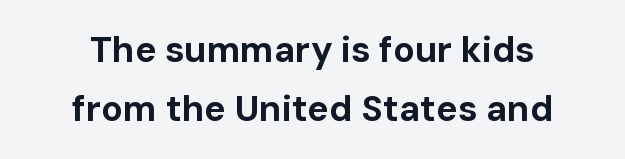
The rendering uses a moderate line-height, typical for paragraphs. Nothing sits at the stroke ends, so this counts as sans-serif. As a designer I'd log this as weight 700, bold. A typesetter would call this proportional, since set widths differ per character. Designer's note — italics off, roman on.
